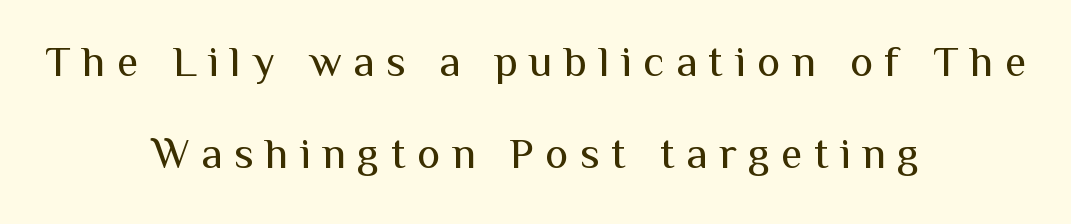
Type without underlining. Examine the stroke ends and you'll find no serifs. The line texture is sparse and dotted thanks to wide tracking. Unlike italic type, these characters show no tilt at all.
